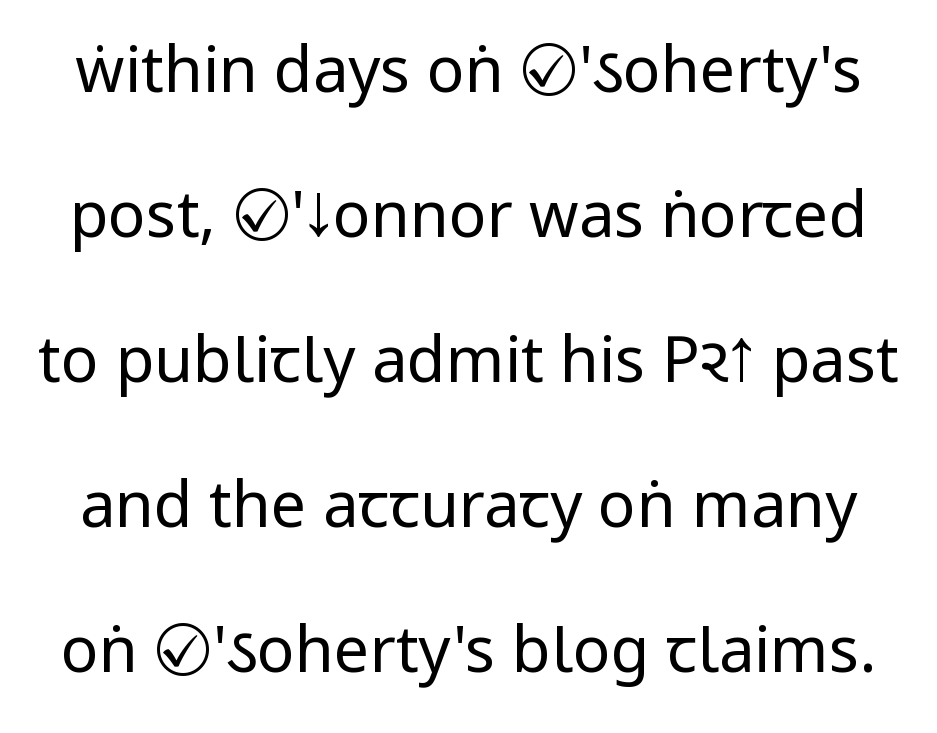
Q: Is the text bold? A: No.
Q: Is the text italic (slanted)? A: No, it is upright.
Q: Is the typeface a serif or a sans-serif typeface? A: Sans-serif.
Q: Is the text underlined? A: No.
Q: Is the spacing between letters normal or unusually wide? A: Normal.
Q: Is the spacing between lines tight, normal or loose? A: Loose.
Q: Width (condensed, normal, or wide)? A: Condensed.
Q: Stroke contrast? A: Low.
Q: x-height? A: Large.
Q: Monospaced? A: No.
